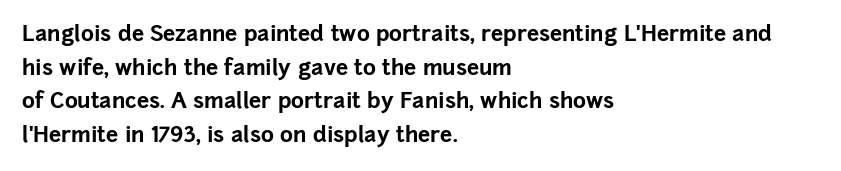
{"italic": "no", "bold": "yes", "underline": "no", "align": "left", "line_spacing": "normal", "line_spacing_ratio": 1.53, "letter_spacing": "normal", "letter_spacing_em": 0.0, "glyph_px": 22}
